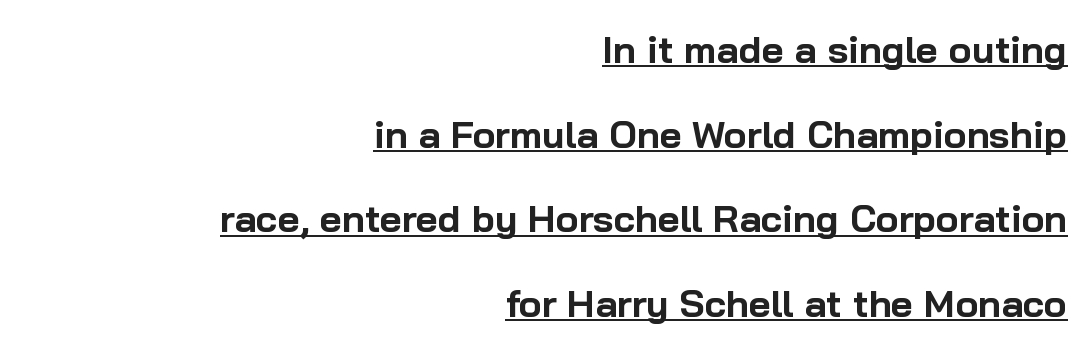
The image shows 38 px bold sans-serif type, upright; set right-aligned, loose line spacing (2.23x), normal letter spacing, underlined; low stroke contrast and a medium x-height.
